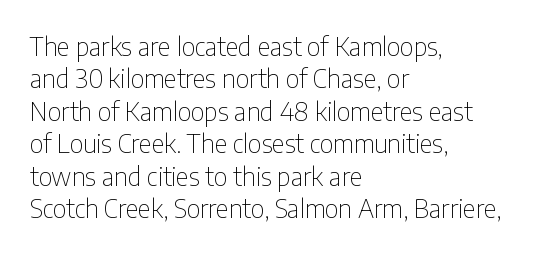
The image shows 25 px text type, upright; set left-aligned, normal line spacing (1.3x), normal letter spacing, not underlined.
